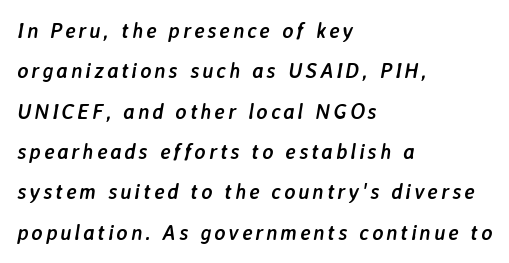
The image shows 21 px bold type, italic (leaning right); set left-aligned, loose line spacing (1.92x), not underlined.
